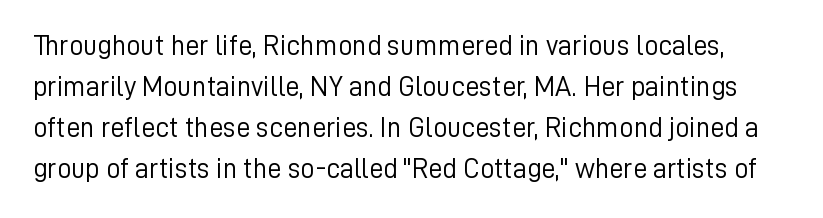
Notice how descenders clear the ascenders below comfortably — that's standard leading. Words float on clear page, feet unadorned. Weight: not bold — regular or lighter. These lines are composed in type without serifs. Compared with typical body copy, the letter spacing here is the same.
